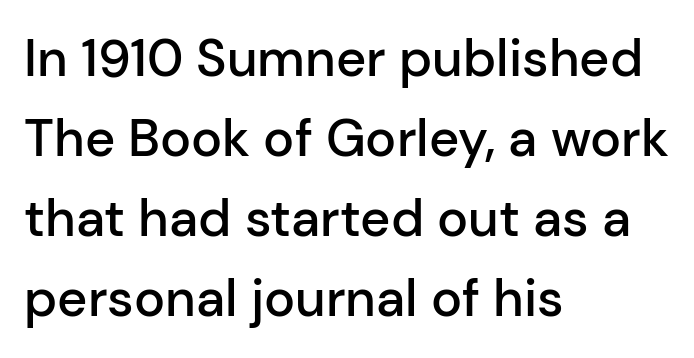
Look at the stroke-to-counter ratio: somewhat heavy, a semibold. Quick note: underline off. Is the block centered? No — it sits flush against the left margin. Nobody touched the tracking dial on this one. This block has exactly the height ordinary leading produces. Italic: no, the glyphs are upright roman.
